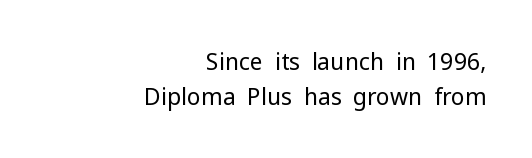
The image shows 23 px text type, upright; set right-aligned, normal line spacing (1.51x), normal letter spacing, not underlined.
